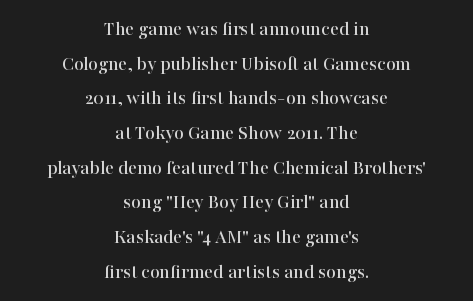
Q: Is the text italic (slanted)? A: No, it is upright.
Q: Is the text underlined? A: No.
Q: How is the paragraph aligned? A: Centered.
Q: Is the spacing between letters normal or unusually wide? A: Normal.
Q: Is the spacing between lines tight, normal or loose? A: Normal.
